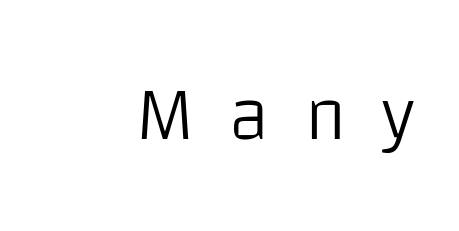
{"serif": "no", "italic": "no", "bold": "no", "weight": "light", "width": "normal", "stroke_contrast": "low", "x_height": "large", "monospaced": "no", "underline": "no", "letter_spacing": "wide", "letter_spacing_em": 0.45, "glyph_px": 76}
